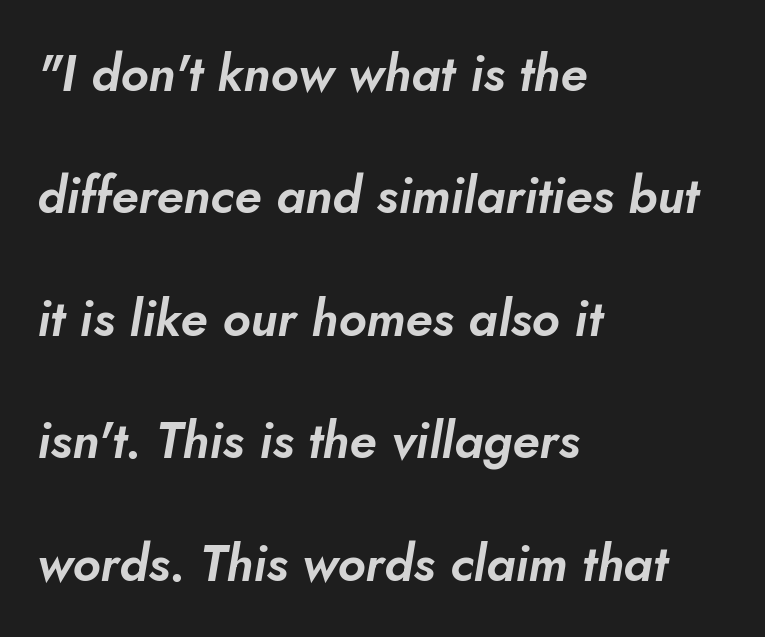
The image shows 50 px text type, italic (leaning right); set left-aligned, loose line spacing (2.45x), normal letter spacing, not underlined; low stroke contrast and a small x-height.
